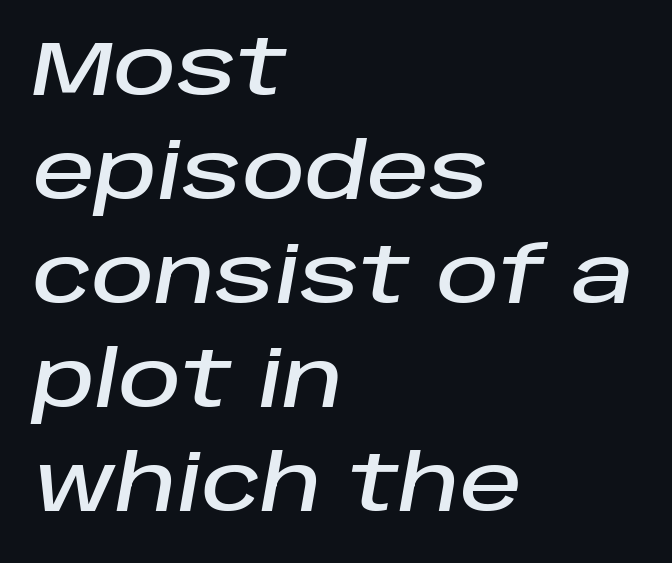
These lines were composed using italics. The letters advance in unequal steps, a hallmark of proportional type. Caption: standard tracking, unaltered. The words here are not underlined. The rows are spaced the way most documents space them. The paragraph shown leans on its left margin.
